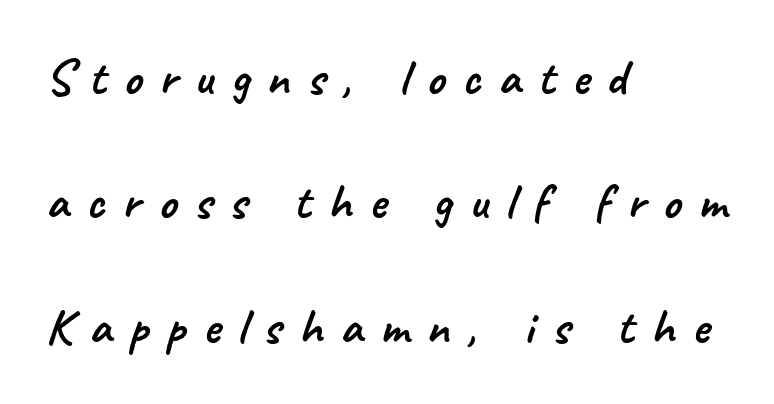
This block would shrink considerably if given ordinary leading; it's expanded now. The passage shown is typed in a proportional face where columns would drift. These lines are composed in type without serifs. This sample is left-justified, so line endings fall wherever the words run out. The type is letterspaced generously, with wide tracking. The space directly below the letters is spotless.
